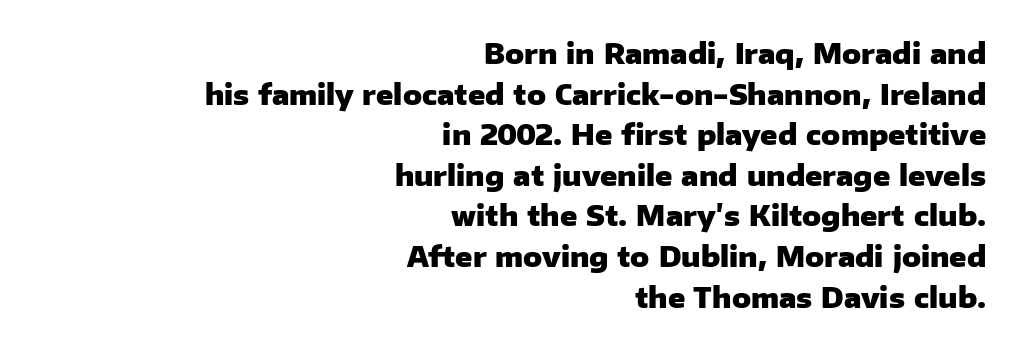
The image shows 28 px heavy sans-serif type, upright; set right-aligned, normal line spacing (1.45x), normal letter spacing, not underlined; low stroke contrast and a medium x-height.
